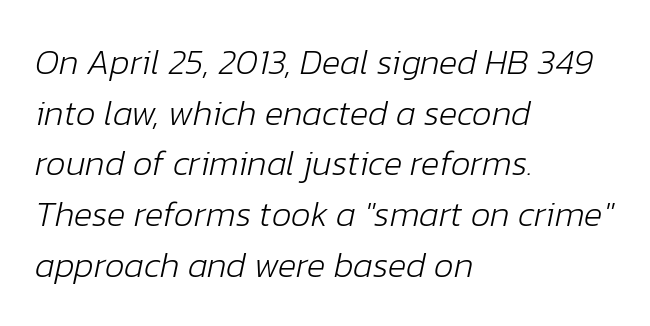
{"italic": "yes", "lean": "right", "slant_degrees": 12, "bold": "no", "weight": "light", "width": "normal", "stroke_contrast": "low", "x_height": "medium", "monospaced": "no", "underline": "no", "align": "left", "line_spacing": "normal", "line_spacing_ratio": 1.45, "letter_spacing": "normal", "letter_spacing_em": 0.0, "glyph_px": 35}
